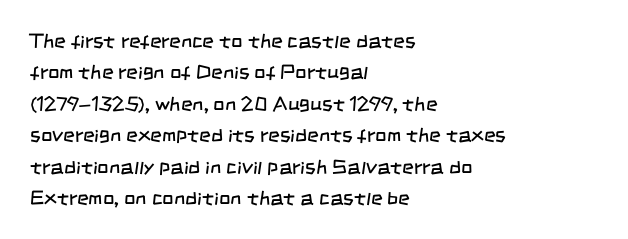
Reading down the block, your eye returns to a fixed left position each line. The passage shown is not bold in any degree. The space beneath each line is pristine and unruled. Reading down the column, the eye jumps a familiar distance to each next line. Inter-character spacing is left at the font's built-in metrics.
